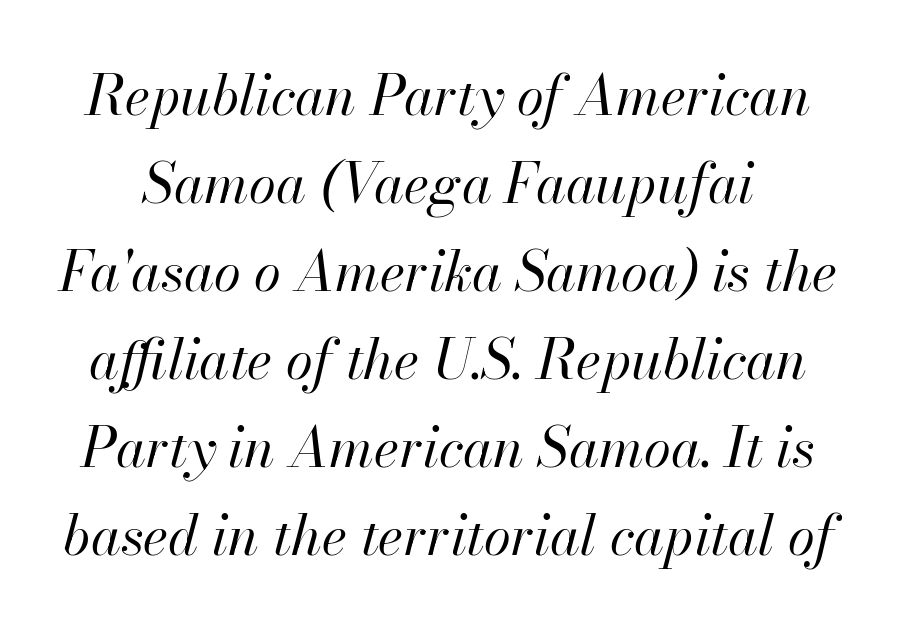
The image shows 55 px regular-weight type, italic (leaning right); set normal line spacing (1.6x), normal letter spacing, not underlined; high stroke contrast and a small x-height.
